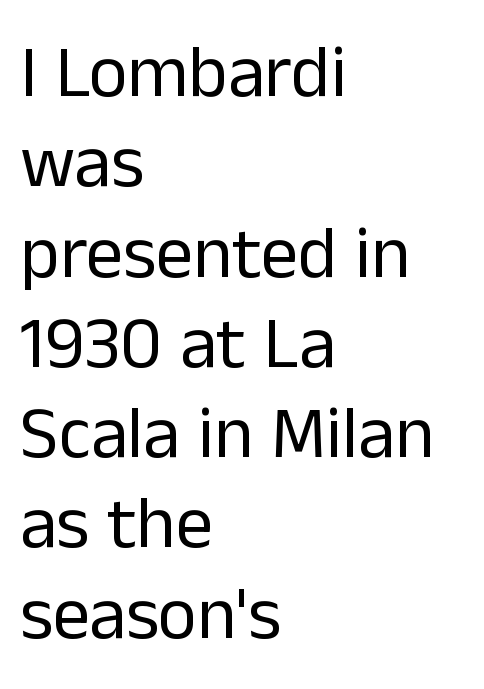
Do the characters align in a grid? No, the font is proportional. No extra ink here — the face is not bold. Descenders are the only things crossing below the line. Compared with typical body copy, the letter spacing here is the same. Teacher's note: observe the even left margin — that is flush-left alignment. This is sans-serif lettering, the kind often seen on screens and signage.
